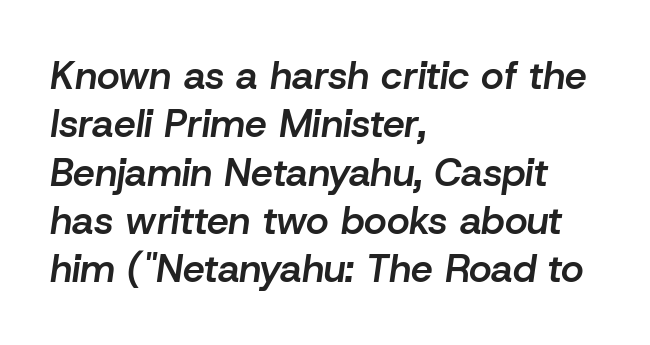
{"italic": "yes", "lean": "right", "slant_degrees": 8, "bold": "semi", "weight": "semibold", "width": "normal", "stroke_contrast": "low", "x_height": "medium", "monospaced": "no", "underline": "no", "align": "left", "line_spacing_ratio": 1.24, "letter_spacing": "normal", "letter_spacing_em": 0.0, "glyph_px": 39}
